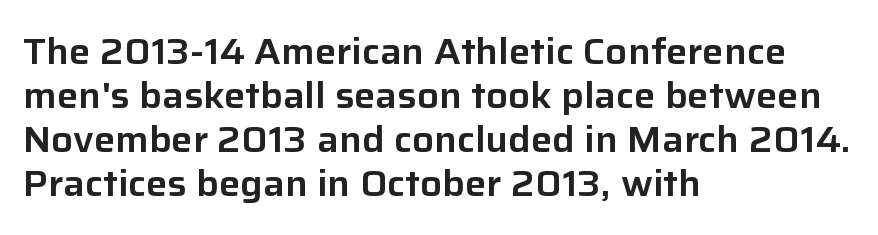
{"serif": "no", "italic": "no", "width": "normal", "stroke_contrast": "low", "x_height": "medium", "monospaced": "no", "underline": "no", "align": "left", "line_spacing_ratio": 1.22, "letter_spacing": "normal", "letter_spacing_em": 0.0, "glyph_px": 36}
